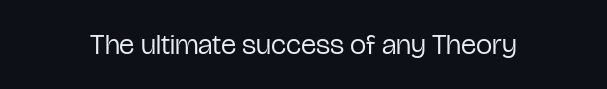
Does the type have serifs? No, each stem ends abruptly. The letters advance in unequal steps, a hallmark of proportional type. On a weight scale, this lands at 450 or below. Inter-character spacing is left at the font's built-in metrics. The space beneath each line is pristine and unruled. Posture: vertical.
